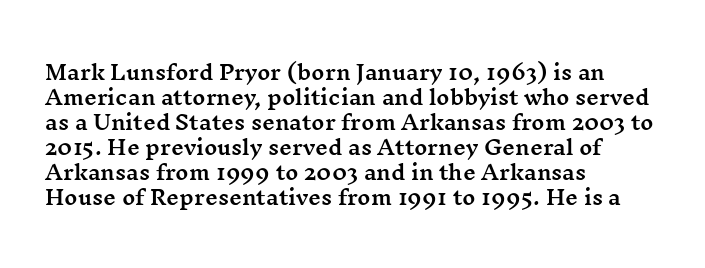
{"italic": "no", "underline": "no", "align": "left", "line_spacing": "normal", "line_spacing_ratio": 1.25, "letter_spacing": "normal", "letter_spacing_em": 0.0, "glyph_px": 20}
